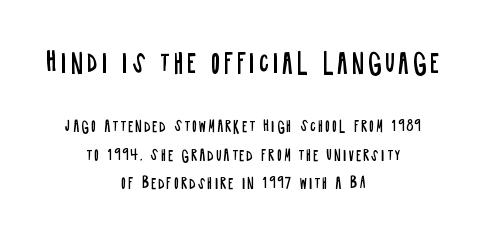
{"italic": "no", "bold": "no", "underline": "no", "align": "center", "line_spacing": "loose", "line_spacing_ratio": 2.04, "larger_block": "first", "size_ratio": 1.79, "glyph_px": 25}
